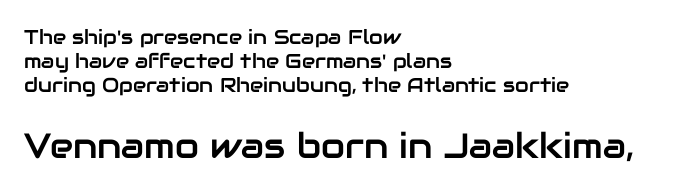
{"serif": "no", "italic": "no", "width": "normal", "stroke_contrast": "low", "x_height": "medium", "monospaced": "no", "underline": "no", "align": "left", "line_spacing_ratio": 1.19, "letter_spacing": "normal", "letter_spacing_em": 0.0, "larger_block": "second", "size_ratio": 1.75, "glyph_px": 35}
